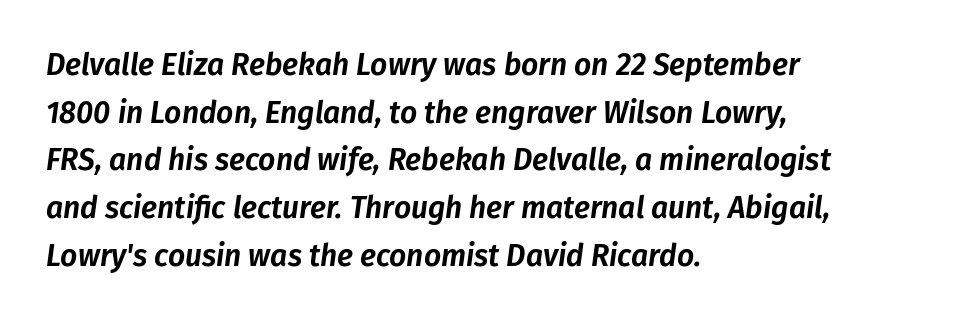
Q: Is the text italic (slanted)? A: Yes, it leans right by about 8 degrees.
Q: Is the text underlined? A: No.
Q: How is the paragraph aligned? A: Left-aligned.
Q: Is the spacing between letters normal or unusually wide? A: Normal.
Q: Is the spacing between lines tight, normal or loose? A: Normal.
Q: Width (condensed, normal, or wide)? A: Normal.
Q: Stroke contrast? A: Low.
Q: x-height? A: Medium.
Q: Monospaced? A: No.
